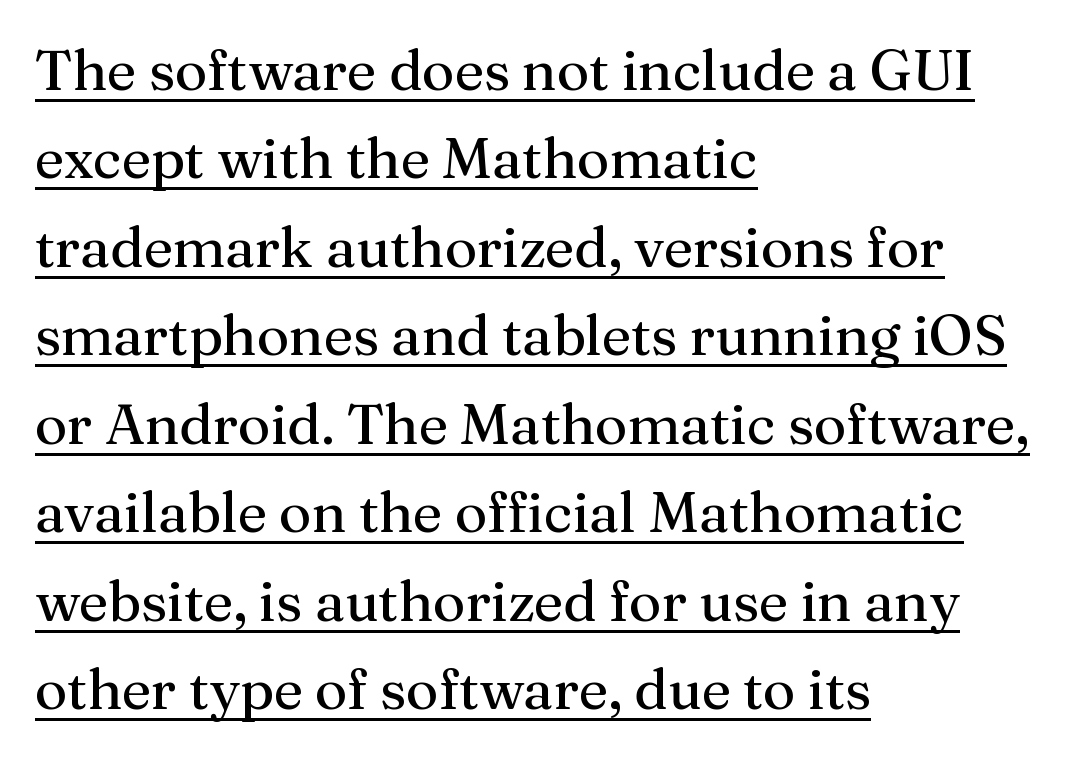
Q: Is the text italic (slanted)? A: No, it is upright.
Q: Is the typeface a serif or a sans-serif typeface? A: Serif.
Q: Is the text underlined? A: Yes.
Q: How is the paragraph aligned? A: Left-aligned.
Q: Is the spacing between letters normal or unusually wide? A: Normal.
Q: Is the spacing between lines tight, normal or loose? A: Normal.
Q: Width (condensed, normal, or wide)? A: Normal.
Q: Stroke contrast? A: Medium.
Q: x-height? A: Medium.
Q: Monospaced? A: No.
